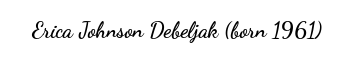
Q: Is the text italic (slanted)? A: Yes.
Q: Is the text underlined? A: No.
Q: Is the spacing between letters normal or unusually wide? A: Normal.
